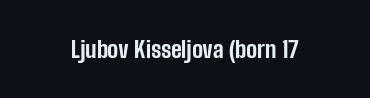
Q: Is the text bold? A: Yes.
Q: Is the text italic (slanted)? A: No, it is upright.
Q: Is the text underlined? A: No.
Q: Is the spacing between letters normal or unusually wide? A: Normal.
